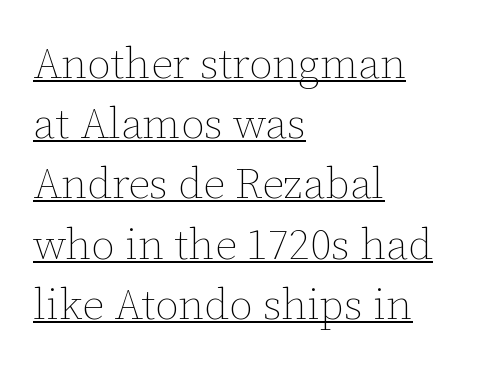
{"italic": "no", "bold": "no", "weight": "thin", "width": "normal", "stroke_contrast": "low", "x_height": "medium", "monospaced": "no", "underline": "yes", "align": "left", "line_spacing": "normal", "line_spacing_ratio": 1.4, "letter_spacing": "normal", "letter_spacing_em": 0.0, "glyph_px": 43}
